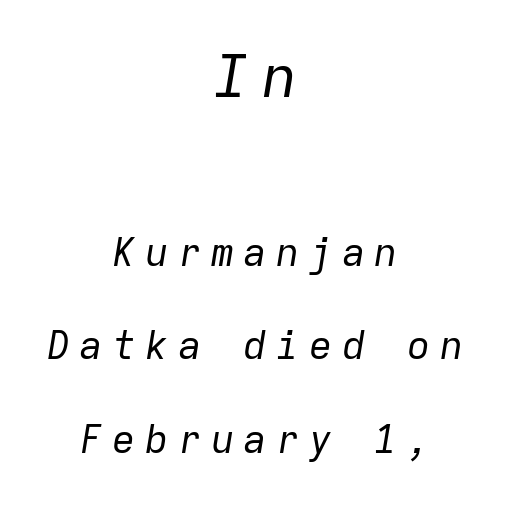
{"italic": "yes", "lean": "right", "slant_degrees": 9, "bold": "no", "weight": "regular", "width": "normal", "stroke_contrast": "low", "x_height": "medium", "monospaced": "yes", "underline": "no", "align": "center", "line_spacing": "loose", "line_spacing_ratio": 2.39, "letter_spacing": "wide", "letter_spacing_em": 0.24, "larger_block": "first", "size_ratio": 1.51, "glyph_px": 59}
